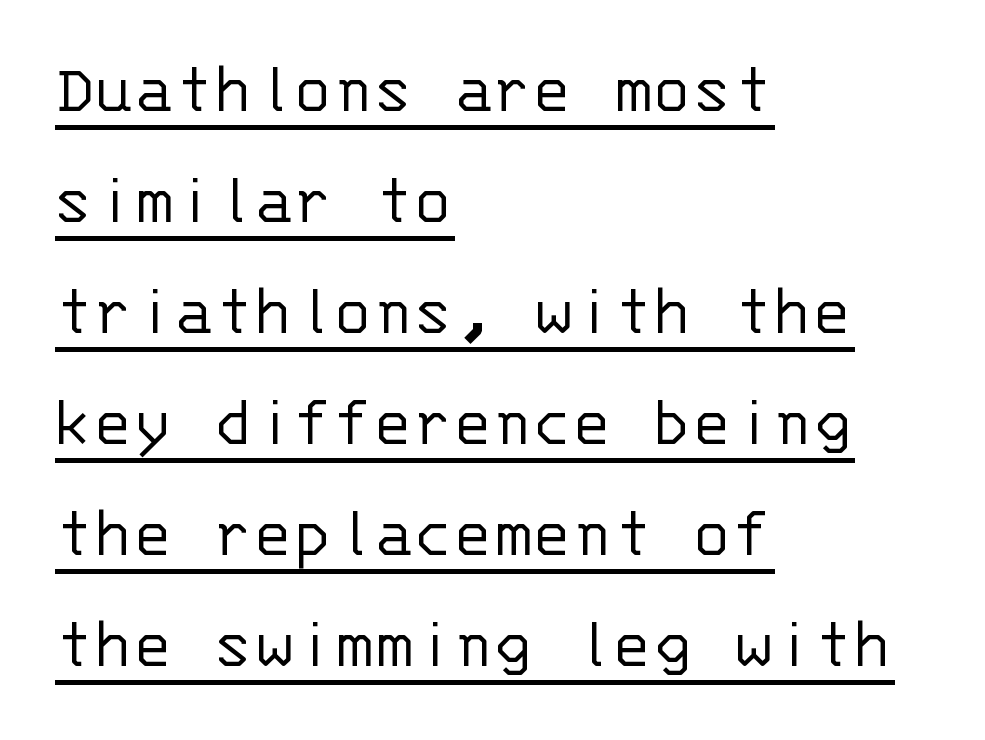
{"serif": "no", "italic": "no", "bold": "no", "weight": "light", "width": "normal", "stroke_contrast": "low", "x_height": "large", "monospaced": "yes", "underline": "yes", "align": "left", "line_spacing": "normal", "line_spacing_ratio": 1.5, "letter_spacing": "normal", "letter_spacing_em": 0.0, "glyph_px": 74}
